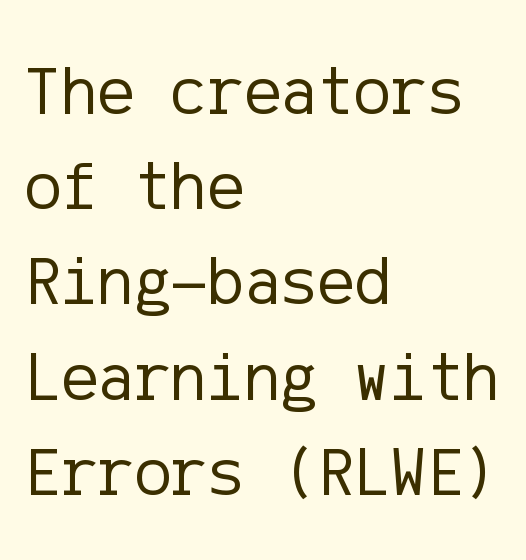
The image shows 69 px regular-weight sans-serif type, upright; set left-aligned, normal line spacing (1.38x), normal letter spacing, not underlined; low stroke contrast and a medium x-height.
